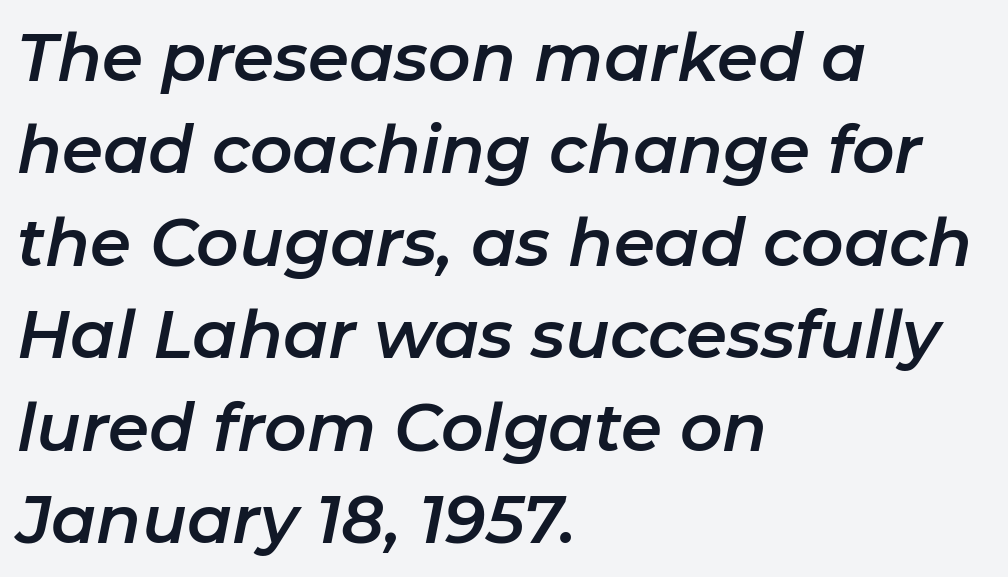
{"italic": "yes", "lean": "right", "slant_degrees": 11, "width": "normal", "stroke_contrast": "low", "x_height": "medium", "monospaced": "no", "underline": "no", "align": "left", "line_spacing": "normal", "line_spacing_ratio": 1.4, "letter_spacing": "normal", "letter_spacing_em": 0.0, "glyph_px": 66}
